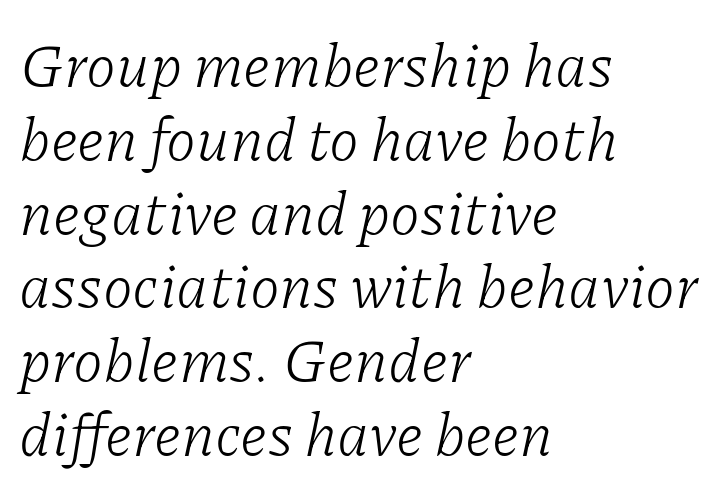
Each word holds together tightly as a unit, with standard inter-letter gaps. Think of a printed novel: that variable character pitch is what you see here. Classification — serif. Compared with a typical body face, this is equally light or lighter still. The text carries the slant typical of an italic or oblique font.
